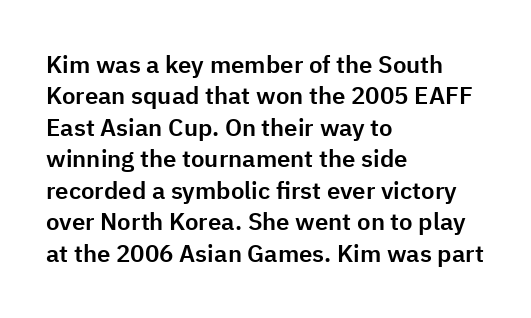
Here the glyphs are tracked normally, forming tight word shapes. Type without underlining. A roman cut, with each character standing at attention. A classic flush-left, rag-right setting is used for this passage.
